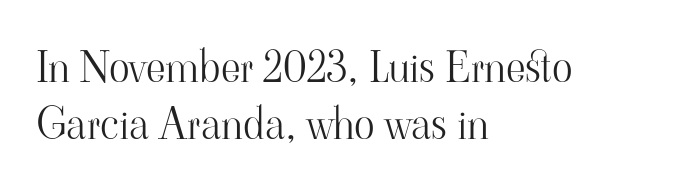
{"serif": "yes", "italic": "no", "bold": "no", "weight": "light", "width": "normal", "stroke_contrast": "high", "x_height": "small", "monospaced": "no", "underline": "no", "align": "left", "line_spacing": "normal", "line_spacing_ratio": 1.33, "letter_spacing": "normal", "letter_spacing_em": 0.0, "glyph_px": 43}
